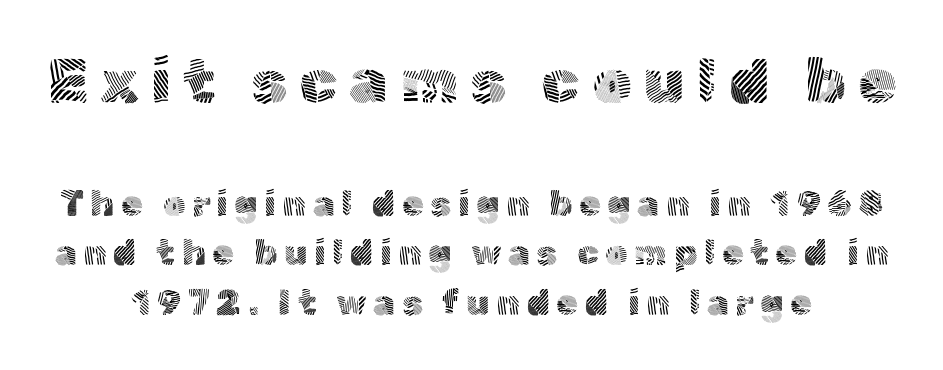
The image shows 62 px light sans-serif type, upright; set normal line spacing (1.42x), not underlined; the first (top) block is 1.77x larger; a medium x-height.
